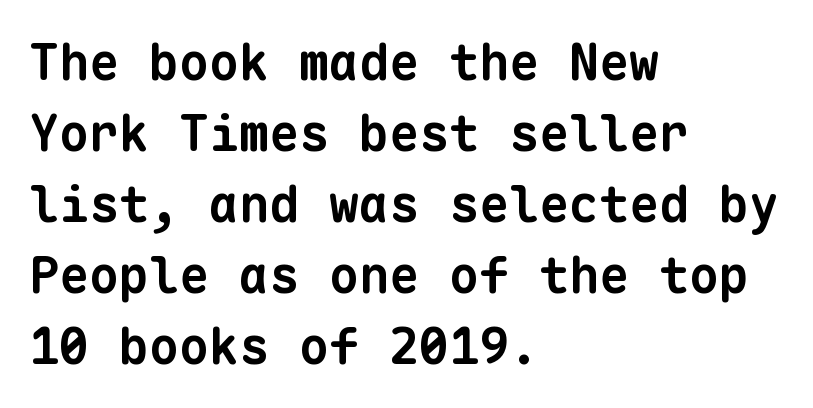
Q: Is the text bold? A: Yes.
Q: Is the typeface a serif or a sans-serif typeface? A: Sans-serif.
Q: Is the text underlined? A: No.
Q: How is the paragraph aligned? A: Left-aligned.
Q: Is the spacing between letters normal or unusually wide? A: Normal.
Q: Is the spacing between lines tight, normal or loose? A: Normal.
Q: Width (condensed, normal, or wide)? A: Normal.
Q: Stroke contrast? A: Low.
Q: x-height? A: Medium.
Q: Monospaced? A: Yes.
